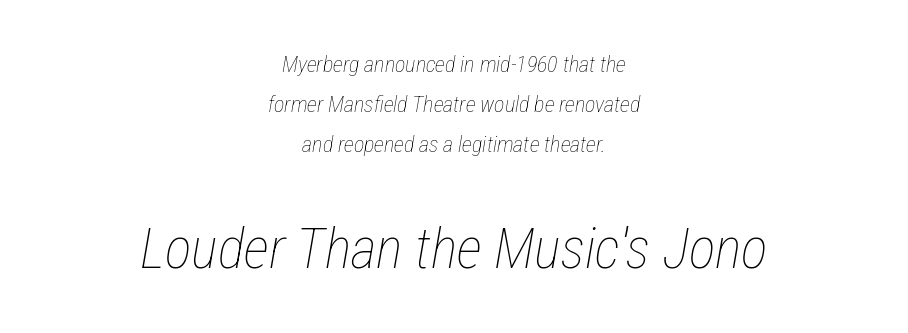
The image shows 56 px thin, condensed type, italic (leaning right); set centered, line spacing 1.82x, normal letter spacing, not underlined; the second (bottom) block is 2.55x larger; low stroke contrast and a medium x-height.
